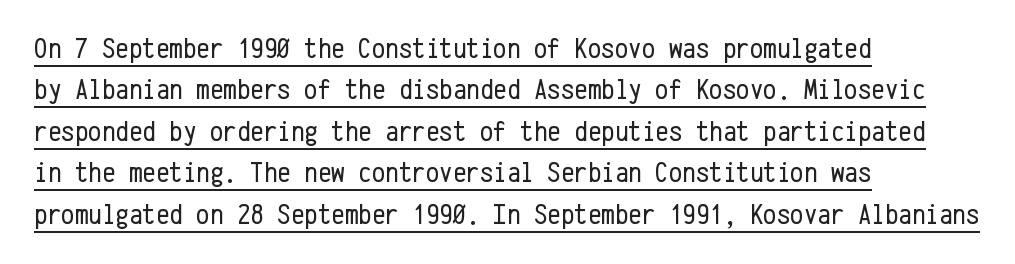
Q: Is the text bold? A: No.
Q: Is the text italic (slanted)? A: No, it is upright.
Q: Is the typeface a serif or a sans-serif typeface? A: Sans-serif.
Q: Is the text underlined? A: Yes.
Q: How is the paragraph aligned? A: Left-aligned.
Q: Is the spacing between letters normal or unusually wide? A: Normal.
Q: Is the spacing between lines tight, normal or loose? A: Normal.
Q: Width (condensed, normal, or wide)? A: Condensed.
Q: Stroke contrast? A: Low.
Q: x-height? A: Medium.
Q: Monospaced? A: Yes.
